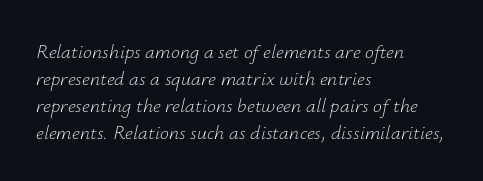
Q: Is the text bold? A: No.
Q: Is the text italic (slanted)? A: Yes, it leans right by about 12 degrees.
Q: Is the text underlined? A: No.
Q: How is the paragraph aligned? A: Left-aligned.
Q: Is the spacing between letters normal or unusually wide? A: Normal.
Q: Is the spacing between lines tight, normal or loose? A: Normal.
